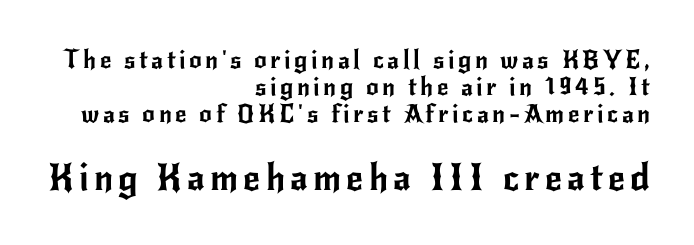
{"serif": "no", "italic": "no", "width": "normal", "stroke_contrast": "low", "x_height": "small", "monospaced": "no", "underline": "no", "align": "right", "line_spacing": "tight", "line_spacing_ratio": 1.08, "larger_block": "second", "size_ratio": 1.48, "glyph_px": 37}
